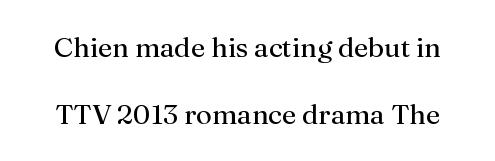
{"serif": "yes", "italic": "no", "bold": "no", "weight": "regular", "width": "normal", "stroke_contrast": "medium", "x_height": "medium", "monospaced": "no", "underline": "no", "line_spacing": "loose", "line_spacing_ratio": 2.39, "letter_spacing": "normal", "letter_spacing_em": 0.0, "glyph_px": 28}
